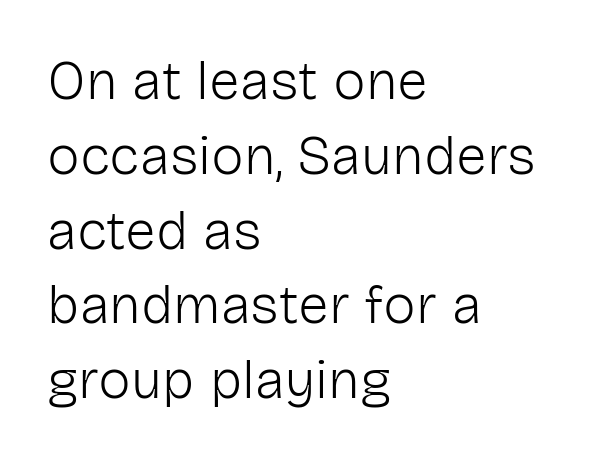
The image shows 55 px light sans-serif type, upright; set left-aligned, normal line spacing (1.36x), normal letter spacing, not underlined; low stroke contrast and a medium x-height.
